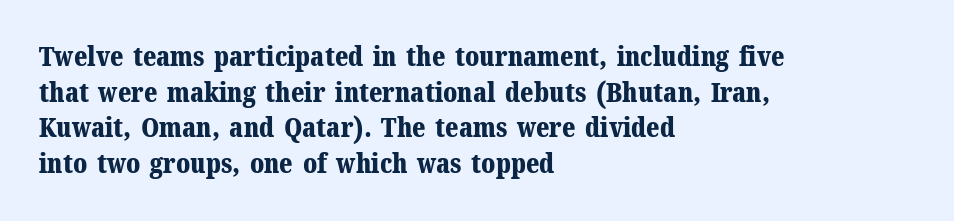
A typesetter would call this leading conventional body-copy spacing. Standard letterfit; no display-style spreading of the glyphs. The axis of the letterforms is exactly vertical. Typeset ragged right — the left edge is the straight one. Clear beneath every line of the passage. Each glyph is drawn with heavy, bold strokes.
